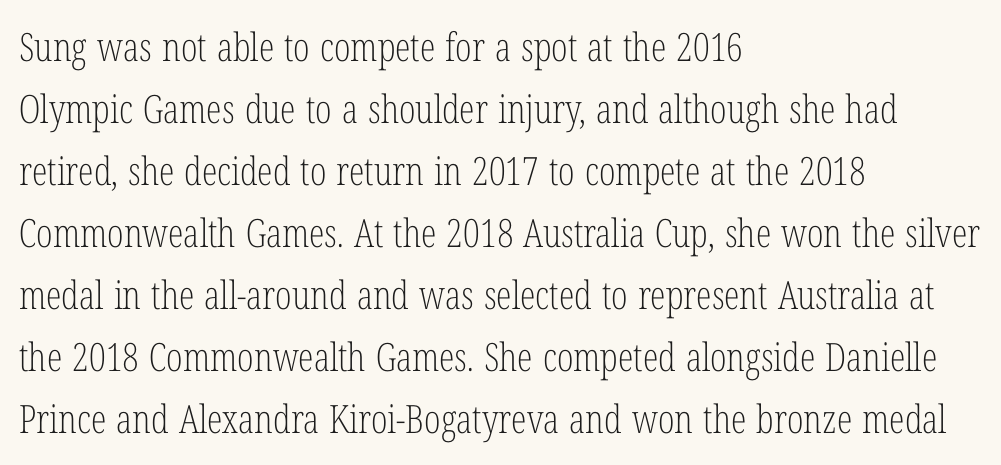
{"serif": "yes", "italic": "no", "bold": "no", "weight": "light", "width": "condensed", "stroke_contrast": "low", "x_height": "medium", "monospaced": "no", "underline": "no", "align": "left", "line_spacing": "normal", "line_spacing_ratio": 1.59, "letter_spacing": "normal", "letter_spacing_em": 0.0, "glyph_px": 39}
